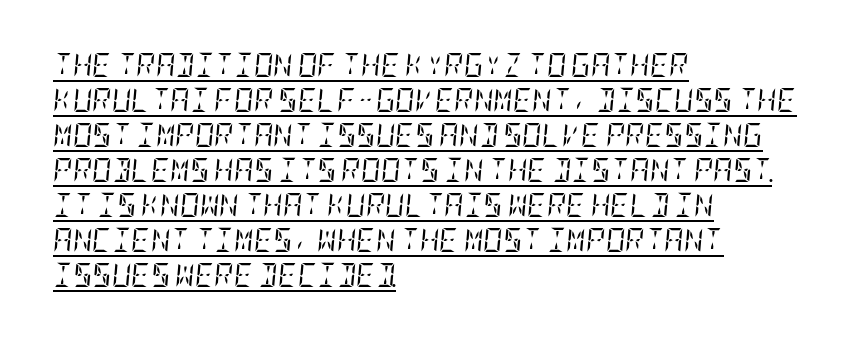
Q: Is the text bold? A: No.
Q: Is the text italic (slanted)? A: Yes, it leans right by about 5 degrees.
Q: Is the text underlined? A: Yes.
Q: How is the paragraph aligned? A: Left-aligned.
Q: Is the spacing between letters normal or unusually wide? A: Normal.
Q: Is the spacing between lines tight, normal or loose? A: Normal.
